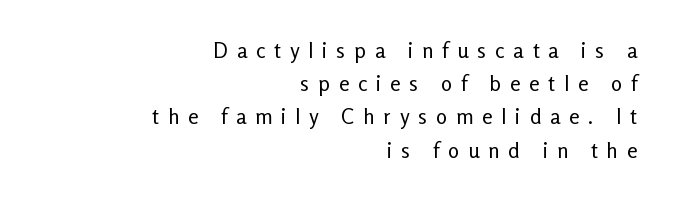
The space beneath each line is pristine and unruled. Italic? Not at all — the glyphs are vertical. Quick note: interline space is typical. Where is the straight margin? On the right. Bold? No — there's no thickening of the strokes. A typesetter would call this heavily tracked-out type.
